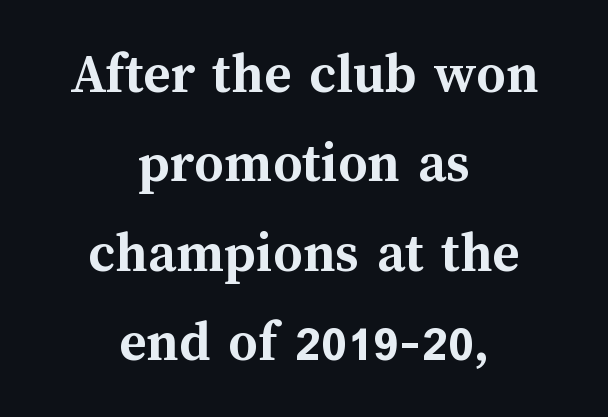
{"italic": "no", "bold": "yes", "weight": "semibold", "width": "normal", "stroke_contrast": "medium", "x_height": "medium", "monospaced": "no", "underline": "no", "align": "center", "line_spacing": "normal", "line_spacing_ratio": 1.54, "letter_spacing": "normal", "letter_spacing_em": 0.0, "glyph_px": 58}
